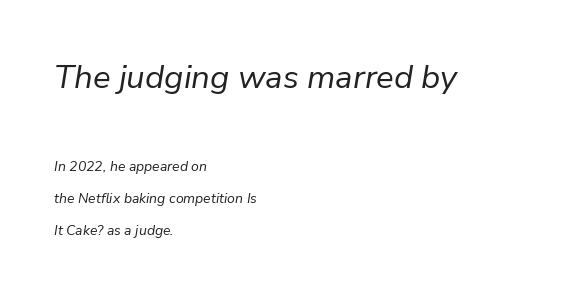
The image shows 33 px regular-weight type, italic (leaning right); set left-aligned, loose line spacing (2.29x), normal letter spacing, not underlined; the first (top) block is 2.36x larger; low stroke contrast and a medium x-height.
